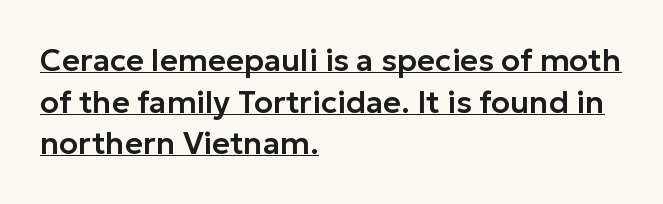
Caption: multi-line text, flush left, ragged right. Characters remain perfectly vertical along every line. Character widths vary here, with narrow letters taking less room than wide ones. The typesetter has applied underlining to the passage shown. Does extra space separate the letters? No, they use regular spacing.
